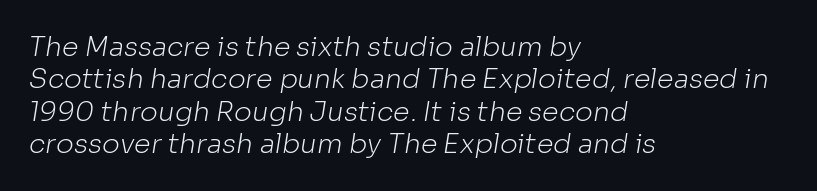
The image shows 27 px text type; set left-aligned, line spacing 1.2x, normal letter spacing, not underlined.
